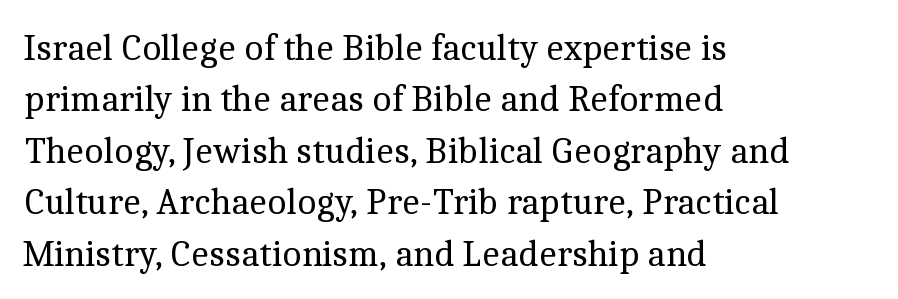
Left-aligned paragraph, ragged on the right. Ordinary non-slanted type is in use. Students, observe: this is what conventionally led text looks like. Anything drawn beneath the words? Only blank space.
